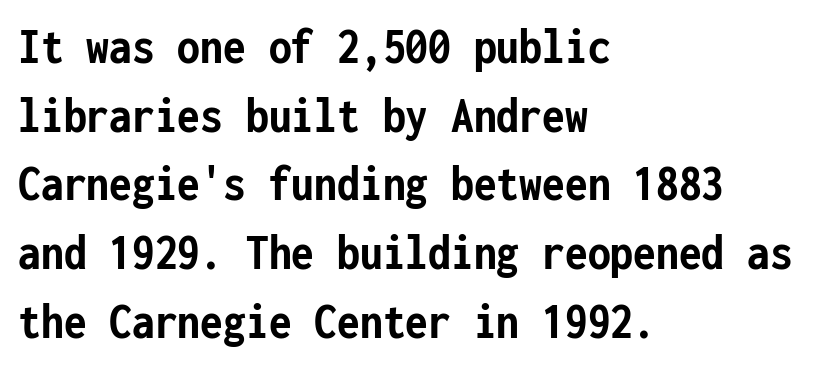
The image shows 52 px semibold, condensed sans-serif type, upright, monospaced; set left-aligned, normal line spacing (1.32x), normal letter spacing, not underlined; low stroke contrast and a medium x-height.
